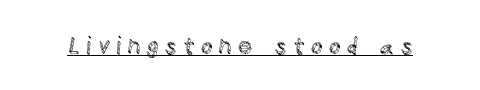
The image shows 23 px text type; set unusually wide letter spacing (+0.26 em), underlined.
